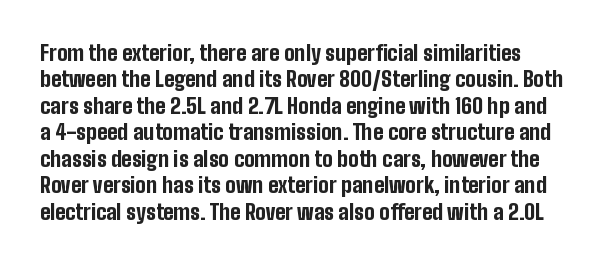
Typesetter's note: full bold, strokes at maximum text heaviness. Every character sits straight up, as roman type does. Here the glyphs are tracked normally, forming tight word shapes. Check the space under the baseline: it is left empty. Successive baselines arrive at the customary interval.
